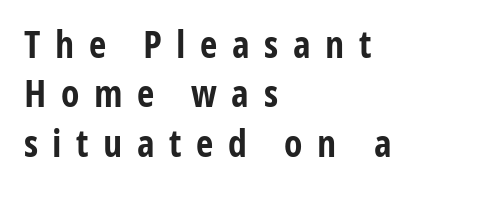
Stroke terminals: plain, sans-serif. Substantial extra tracking has been applied to these lines. Nobody drew a line under any word here. The letters advance in unequal steps, a hallmark of proportional type. The lettering holds an erect, upright posture throughout. Whoever set this chose a conventional vertical rhythm.
